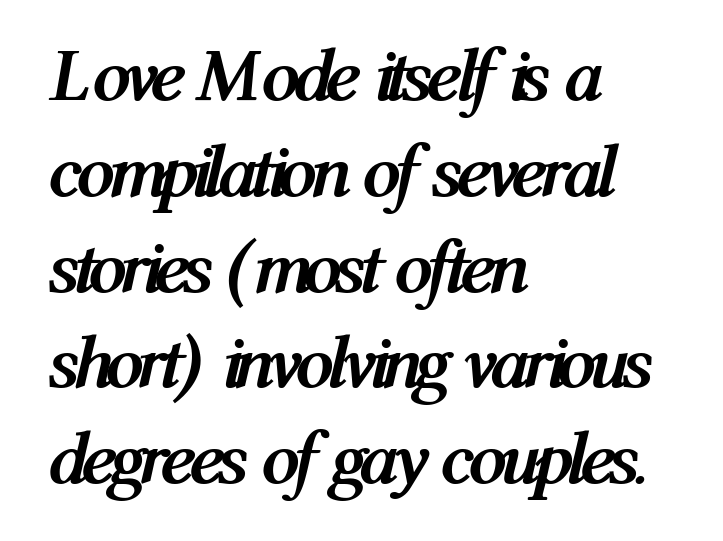
It's the slanting kind of type. Vertical spacing — default. A typesetter would call this proportional, since set widths differ per character. Rule under the text: the space is simply empty. Does extra space separate the letters? No, they use regular spacing. On the weight axis this lands at bold, roughly 700.
